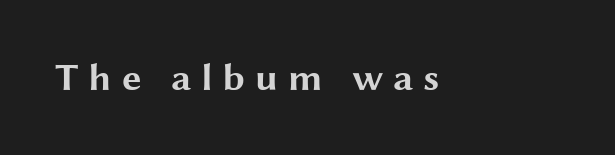
{"serif": "no", "italic": "no", "bold": "yes", "weight": "bold", "width": "wide", "stroke_contrast": "medium", "x_height": "medium", "monospaced": "no", "underline": "no", "letter_spacing": "wide", "letter_spacing_em": 0.25, "glyph_px": 39}
